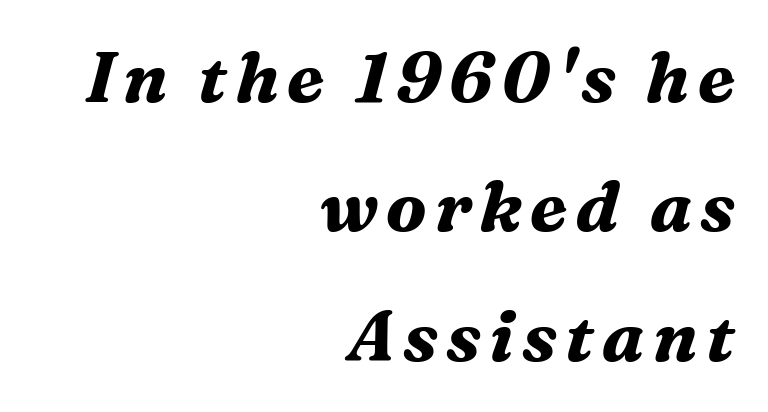
{"serif": "yes", "italic": "yes", "lean": "right", "slant_degrees": 16, "bold": "yes", "weight": "bold", "width": "normal", "stroke_contrast": "medium", "x_height": "medium", "monospaced": "no", "underline": "no", "align": "right", "line_spacing_ratio": 1.85, "glyph_px": 70}
